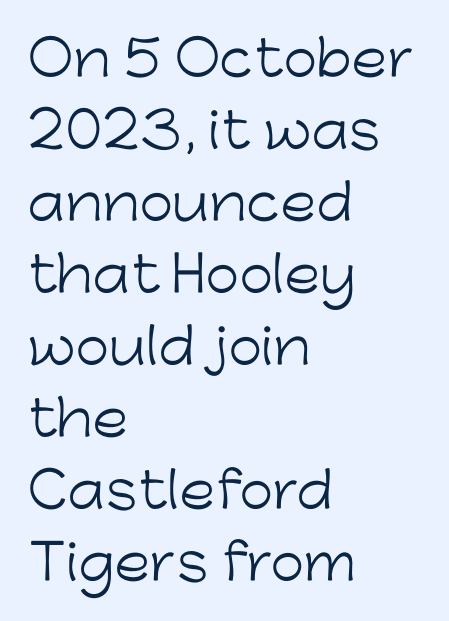
Q: Is the text bold? A: No.
Q: Is the text italic (slanted)? A: No, it is upright.
Q: Is the typeface a serif or a sans-serif typeface? A: Sans-serif.
Q: Is the text underlined? A: No.
Q: How is the paragraph aligned? A: Left-aligned.
Q: Is the spacing between letters normal or unusually wide? A: Normal.
Q: Is the spacing between lines tight, normal or loose? A: Normal.
Q: Width (condensed, normal, or wide)? A: Normal.
Q: Stroke contrast? A: Low.
Q: x-height? A: Medium.
Q: Monospaced? A: No.
